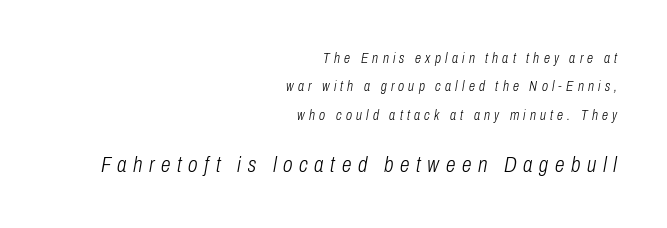
The image shows 22 px text type, italic (leaning right); set right-aligned, loose line spacing (2.02x), unusually wide letter spacing (+0.3 em), not underlined; the second (bottom) block is 1.57x larger.
